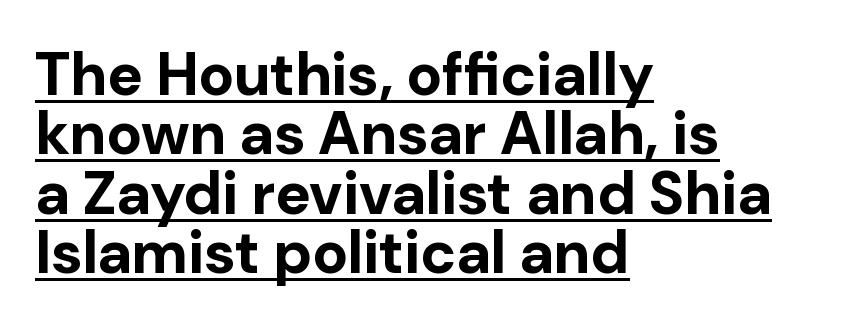
Horizontal alignment here is leftward, the default for most running prose. Are there feet on the stems? There aren't — it's a sans. You can tell it's not italic because the verticals are truly vertical. Honestly, the letter spacing is just normal — you wouldn't notice it.
